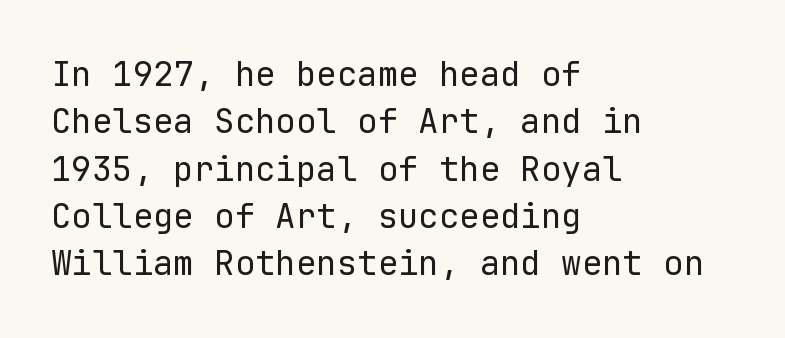
Posture: straight, roman, zero tilt. Ink coverage per letter is moderate at most. Font category for this specimen: sans-serif. The letters march in equal steps, a hallmark of fixed-pitch type. The setting favours the left margin, as ordinary paragraphs usually do.
